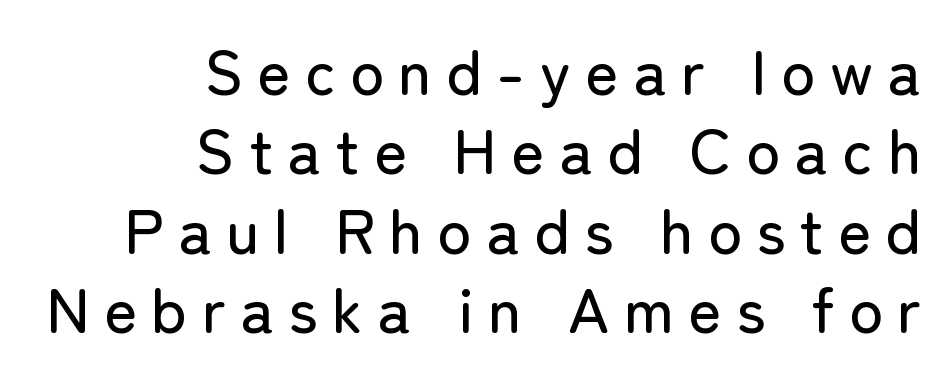
The image shows 63 px sans-serif type, upright; set right-aligned, normal line spacing (1.26x), unusually wide letter spacing (+0.23 em), not underlined; low stroke contrast and a medium x-height.
